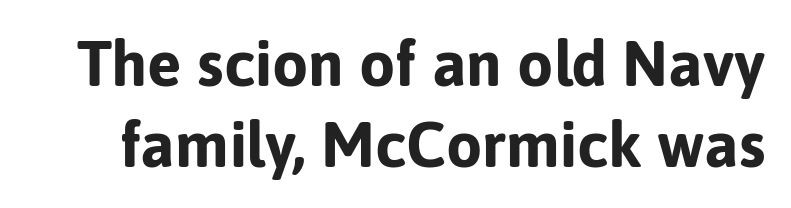
{"serif": "no", "italic": "no", "bold": "yes", "weight": "bold", "width": "normal", "stroke_contrast": "low", "x_height": "medium", "monospaced": "no", "underline": "no", "line_spacing": "normal", "line_spacing_ratio": 1.27, "letter_spacing": "normal", "letter_spacing_em": 0.0, "glyph_px": 64}
